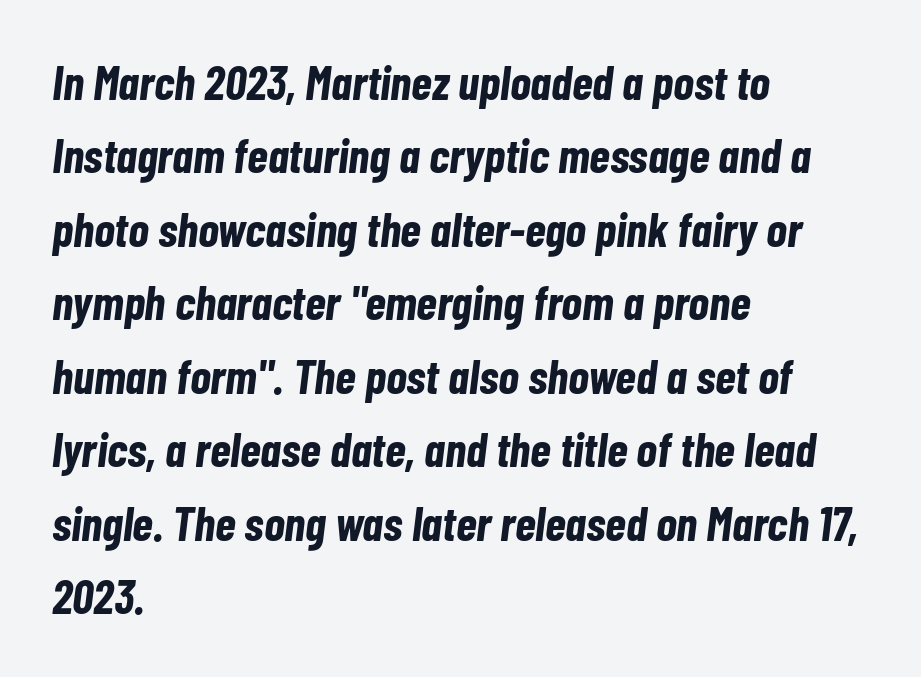
Q: Is the text bold? A: Yes.
Q: Is the text italic (slanted)? A: Yes, it leans right by about 7 degrees.
Q: Is the text underlined? A: No.
Q: How is the paragraph aligned? A: Left-aligned.
Q: Is the spacing between letters normal or unusually wide? A: Normal.
Q: Is the spacing between lines tight, normal or loose? A: Normal.
Q: Width (condensed, normal, or wide)? A: Condensed.
Q: Stroke contrast? A: Low.
Q: x-height? A: Medium.
Q: Monospaced? A: No.
